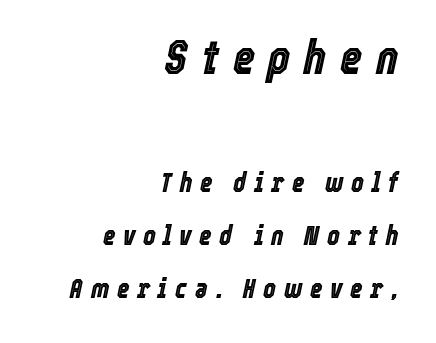
{"italic": "yes", "lean": "right", "slant_degrees": 12, "width": "condensed", "x_height": "medium", "monospaced": "no", "underline": "no", "align": "right", "line_spacing": "loose", "line_spacing_ratio": 1.97, "letter_spacing": "wide", "letter_spacing_em": 0.28, "larger_block": "first", "size_ratio": 1.78, "glyph_px": 48}
